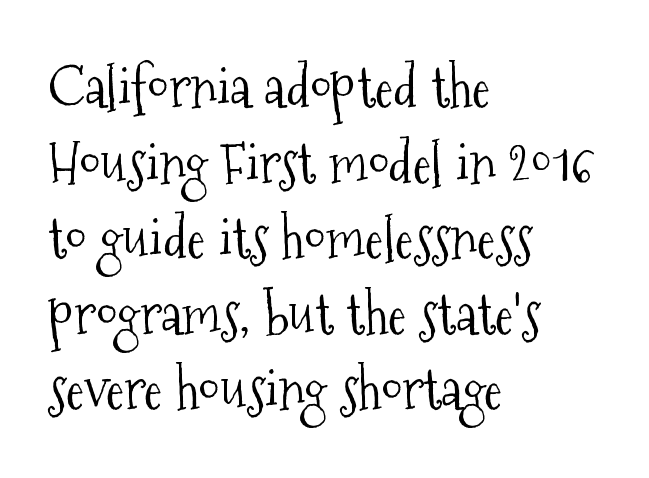
Is this a heavy cut? Hardly; it is regular or lighter. Each letter keeps its own natural width here, so spacing adapts to shape. This rendering features lettering with no underline. Casual observation: everything's shoved over to the left. A typesetter would call this leading conventional body-copy spacing.
